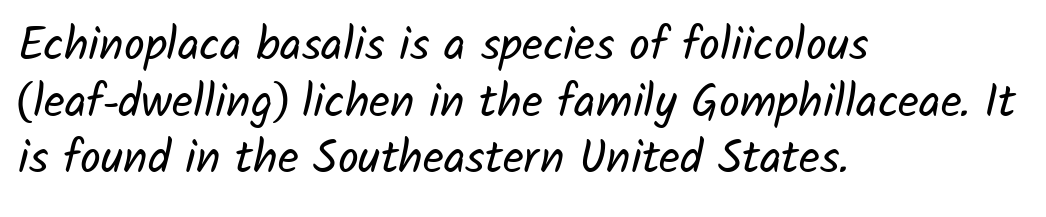
The image shows 46 px regular-weight sans-serif type; set left-aligned, line spacing 1.23x, normal letter spacing, not underlined; low stroke contrast and a medium x-height.
